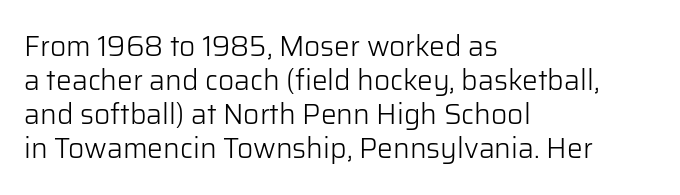
Q: Is the text bold? A: No.
Q: Is the text italic (slanted)? A: No, it is upright.
Q: Is the typeface a serif or a sans-serif typeface? A: Sans-serif.
Q: Is the text underlined? A: No.
Q: How is the paragraph aligned? A: Left-aligned.
Q: Is the spacing between letters normal or unusually wide? A: Normal.
Q: Width (condensed, normal, or wide)? A: Normal.
Q: Stroke contrast? A: Low.
Q: x-height? A: Medium.
Q: Monospaced? A: No.
